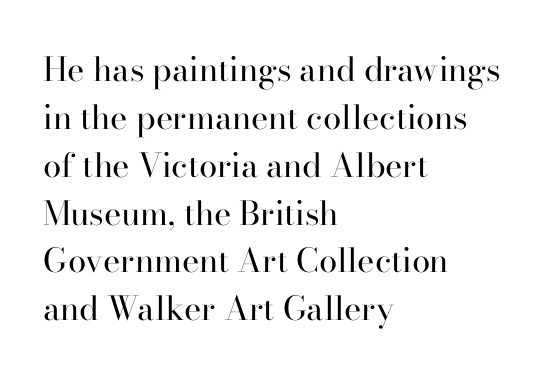
Q: Is the text bold? A: No.
Q: Is the text italic (slanted)? A: No, it is upright.
Q: Is the typeface a serif or a sans-serif typeface? A: Serif.
Q: Is the text underlined? A: No.
Q: How is the paragraph aligned? A: Left-aligned.
Q: Is the spacing between letters normal or unusually wide? A: Normal.
Q: Is the spacing between lines tight, normal or loose? A: Normal.
Q: Width (condensed, normal, or wide)? A: Normal.
Q: Stroke contrast? A: High.
Q: x-height? A: Small.
Q: Monospaced? A: No.
